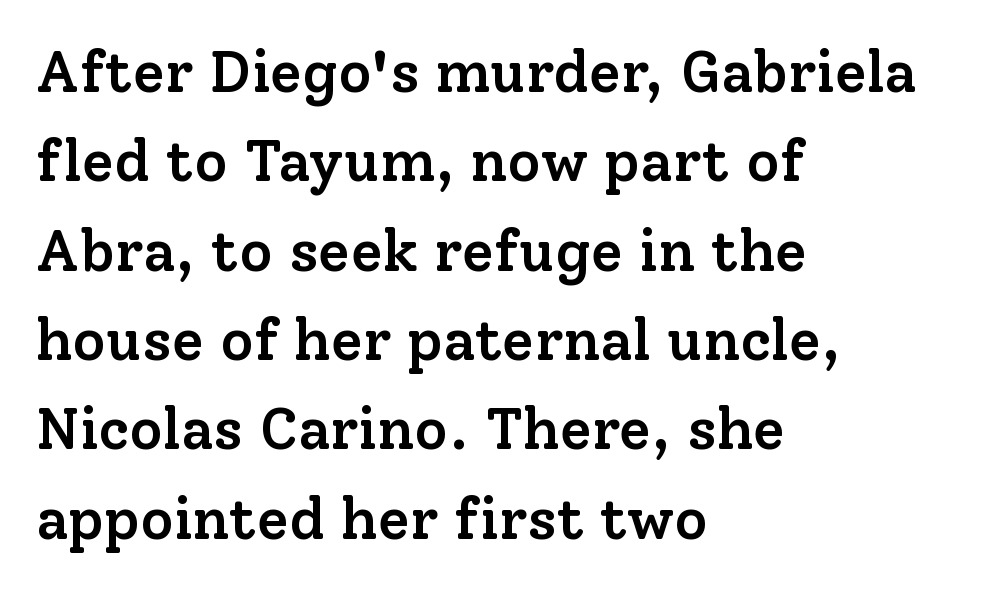
{"serif": "yes", "italic": "no", "bold": "semi", "weight": "semibold", "width": "normal", "stroke_contrast": "low", "x_height": "medium", "monospaced": "no", "underline": "no", "align": "left", "line_spacing": "normal", "line_spacing_ratio": 1.54, "letter_spacing": "normal", "letter_spacing_em": 0.0, "glyph_px": 58}
